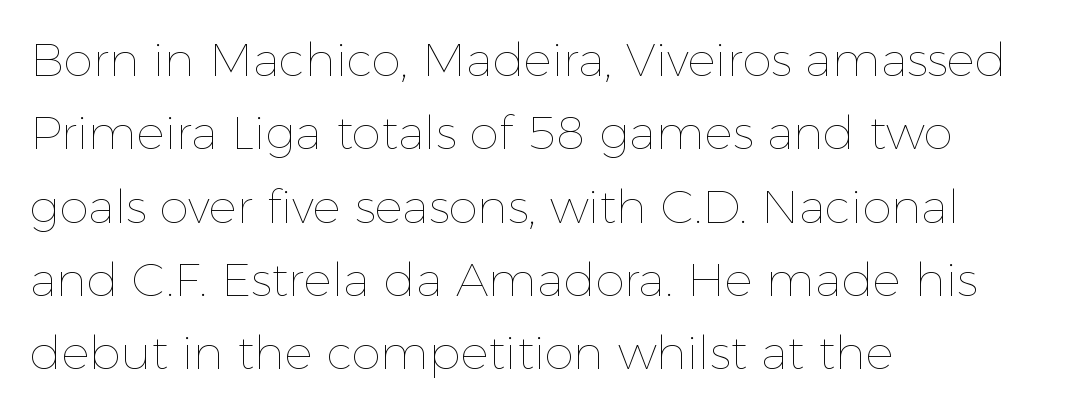
{"italic": "no", "bold": "no", "weight": "thin", "width": "normal", "x_height": "medium", "monospaced": "no", "underline": "no", "align": "left", "line_spacing": "normal", "line_spacing_ratio": 1.56, "letter_spacing": "normal", "letter_spacing_em": 0.0, "glyph_px": 47}
